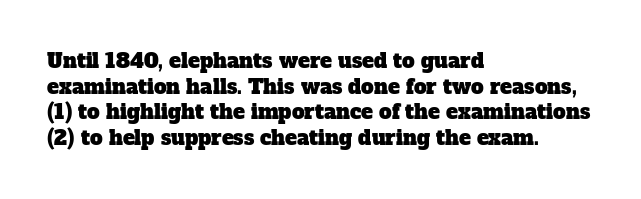
{"underline": "no", "align": "left", "line_spacing": "normal", "line_spacing_ratio": 1.28, "letter_spacing": "normal", "letter_spacing_em": 0.0, "glyph_px": 20}
